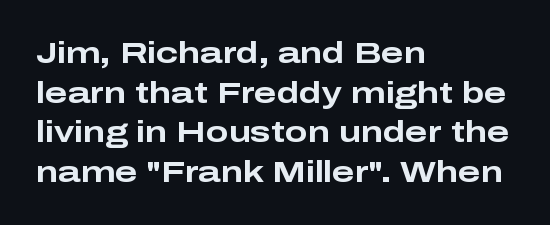
The image shows 30 px bold, wide sans-serif type, upright; set left-aligned, normal line spacing (1.32x), normal letter spacing, not underlined; low stroke contrast and a medium x-height.
